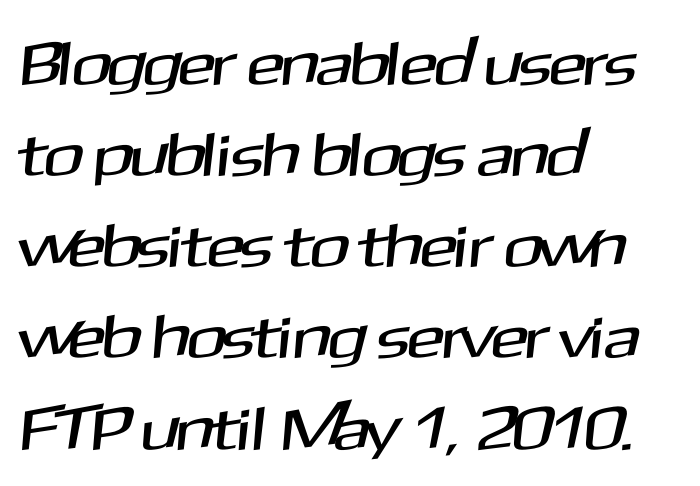
Serif or sans? Sans — the stroke terminals are bare. Spacing between characters is what you'd get straight out of the box. The setting favours the left margin, as ordinary paragraphs usually do. This sample has the flowing, uneven cadence of proportional lettering. The words here are not underlined. Baseline-to-baseline distance is the conventional proportion of letter height.
